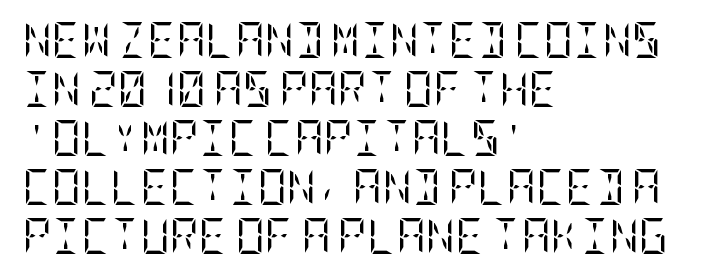
Q: Is the text bold? A: No.
Q: Is the text italic (slanted)? A: No, it is upright.
Q: Is the typeface a serif or a sans-serif typeface? A: Serif.
Q: Is the text underlined? A: No.
Q: How is the paragraph aligned? A: Left-aligned.
Q: Is the spacing between letters normal or unusually wide? A: Normal.
Q: Is the spacing between lines tight, normal or loose? A: Normal.
Q: Width (condensed, normal, or wide)? A: Condensed.
Q: Stroke contrast? A: Low.
Q: x-height? A: Large.
